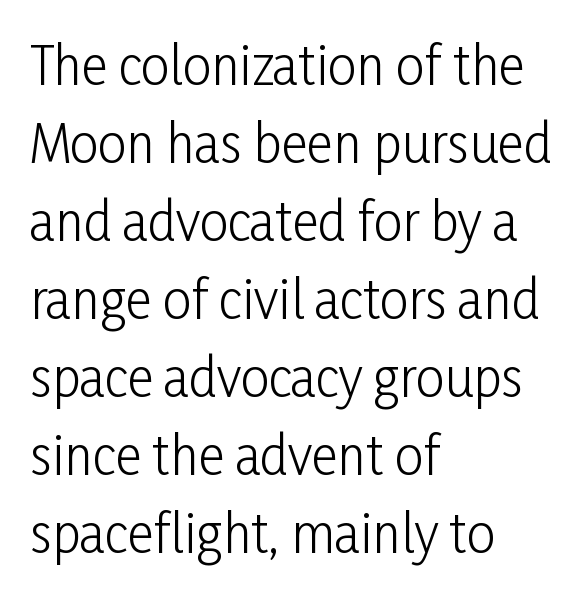
Q: Is the text bold? A: No.
Q: Is the text italic (slanted)? A: No, it is upright.
Q: Is the typeface a serif or a sans-serif typeface? A: Sans-serif.
Q: Is the text underlined? A: No.
Q: How is the paragraph aligned? A: Left-aligned.
Q: Is the spacing between letters normal or unusually wide? A: Normal.
Q: Is the spacing between lines tight, normal or loose? A: Normal.
Q: Width (condensed, normal, or wide)? A: Condensed.
Q: Stroke contrast? A: Low.
Q: x-height? A: Medium.
Q: Monospaced? A: No.
